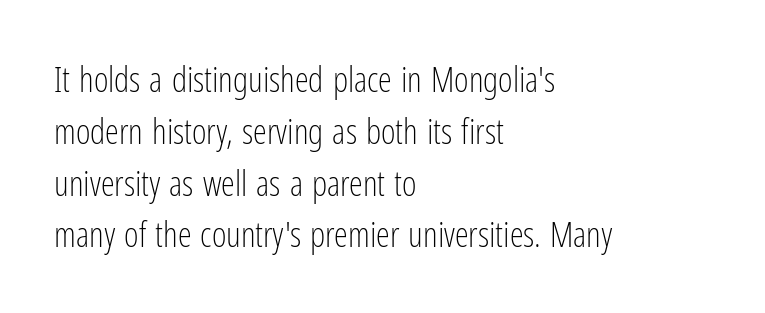
Q: Is the text bold? A: No.
Q: Is the text italic (slanted)? A: No, it is upright.
Q: Is the typeface a serif or a sans-serif typeface? A: Sans-serif.
Q: Is the text underlined? A: No.
Q: How is the paragraph aligned? A: Left-aligned.
Q: Is the spacing between letters normal or unusually wide? A: Normal.
Q: Is the spacing between lines tight, normal or loose? A: Normal.
Q: Width (condensed, normal, or wide)? A: Condensed.
Q: Stroke contrast? A: Low.
Q: x-height? A: Medium.
Q: Monospaced? A: No.
